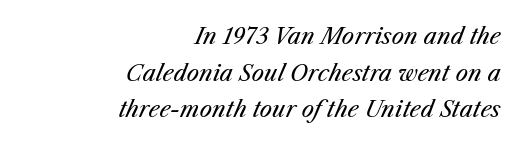
Bold? No — there's no thickening of the strokes. How would I describe the line gaps? Plain and ordinary. Honestly, there is no underline to notice here at all. This sample uses plain, unmodified letter spacing. These lines are set flush right with a ragged left edge. The whole block is typeset with a tilt.
